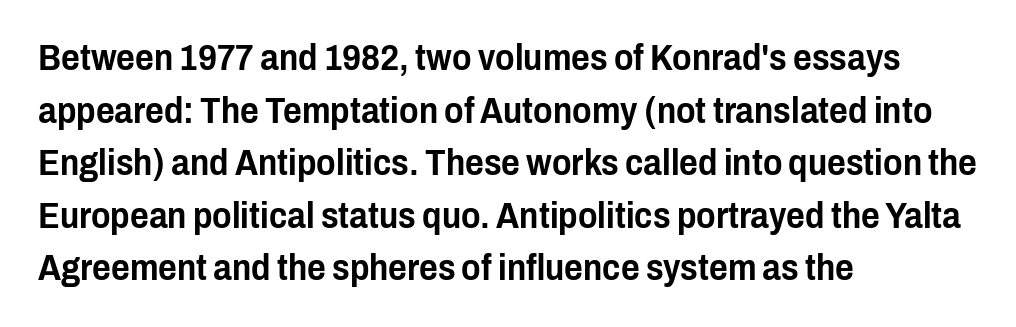
Q: Is the text italic (slanted)? A: No, it is upright.
Q: Is the typeface a serif or a sans-serif typeface? A: Sans-serif.
Q: Is the text underlined? A: No.
Q: How is the paragraph aligned? A: Left-aligned.
Q: Is the spacing between letters normal or unusually wide? A: Normal.
Q: Is the spacing between lines tight, normal or loose? A: Normal.
Q: Width (condensed, normal, or wide)? A: Condensed.
Q: Stroke contrast? A: Low.
Q: x-height? A: Medium.
Q: Monospaced? A: No.
